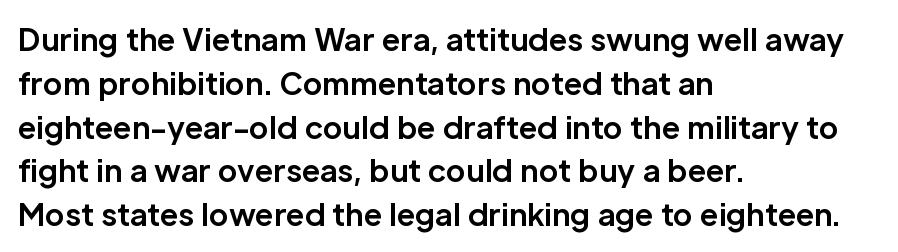
The image shows 30 px bold sans-serif type, upright; set left-aligned, normal line spacing (1.46x), normal letter spacing, not underlined; low stroke contrast and a medium x-height.
